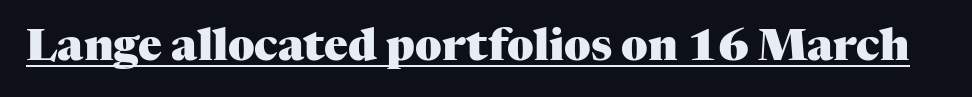
{"serif": "yes", "italic": "no", "bold": "yes", "weight": "heavy", "width": "normal", "stroke_contrast": "medium", "x_height": "medium", "monospaced": "no", "underline": "yes", "letter_spacing": "normal", "letter_spacing_em": 0.0, "glyph_px": 44}
